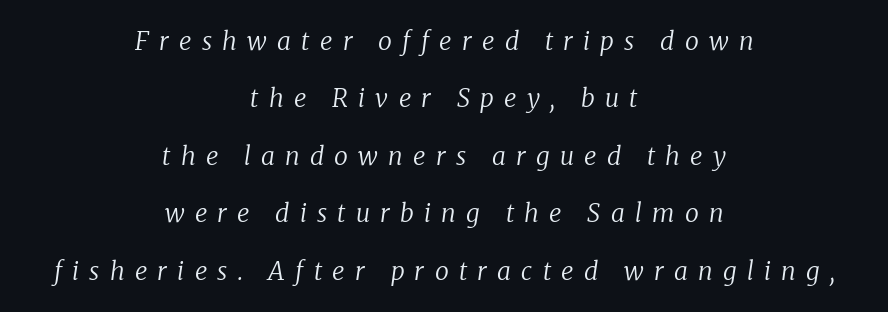
The letters are spread apart with noticeably loose tracking. Horizontally, the lines are justified to the midpoint only. The strokes are not fattened; the text isn't bold. These lines stand farther apart than default settings would place them.
